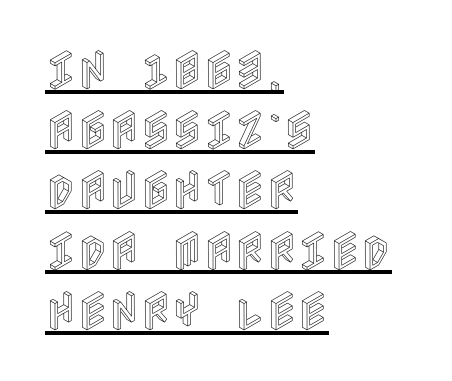
The image shows 43 px condensed type, upright; set left-aligned, normal line spacing (1.4x), normal letter spacing, underlined; a large x-height.
